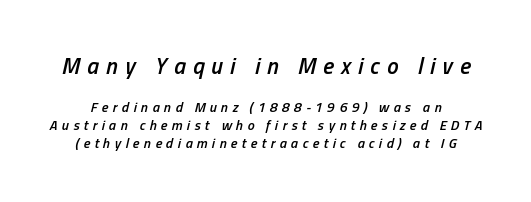
Q: Is the text bold? A: Semi-bold.
Q: Is the text italic (slanted)? A: Yes, it leans right by about 13 degrees.
Q: Is the text underlined? A: No.
Q: Is the spacing between letters normal or unusually wide? A: Unusually wide.
Q: Is the spacing between lines tight, normal or loose? A: Normal.
Q: Which block of text is set in a larger size, the first (top) or the second (bottom)? A: The first (top) one.
